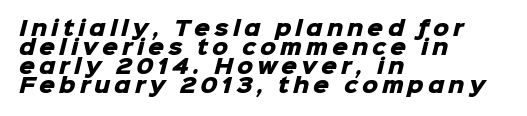
{"bold": "yes", "underline": "no", "align": "left", "line_spacing": "tight", "line_spacing_ratio": 0.95, "letter_spacing": "wide", "letter_spacing_em": 0.2, "glyph_px": 20}
